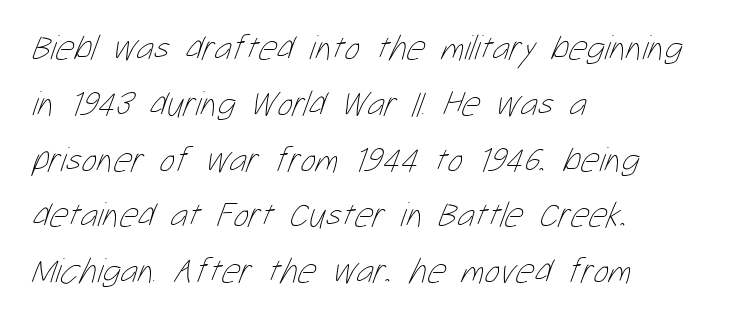
Q: Is the text bold? A: No.
Q: Is the text underlined? A: No.
Q: How is the paragraph aligned? A: Left-aligned.
Q: Is the spacing between letters normal or unusually wide? A: Normal.
Q: Is the spacing between lines tight, normal or loose? A: Normal.
Q: Width (condensed, normal, or wide)? A: Condensed.
Q: Stroke contrast? A: Low.
Q: x-height? A: Medium.
Q: Monospaced? A: No.
